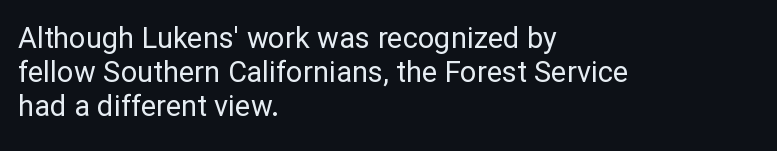
The image shows 29 px regular-weight sans-serif type, upright; set left-aligned, line spacing 1.18x, normal letter spacing, not underlined; low stroke contrast and a medium x-height.
